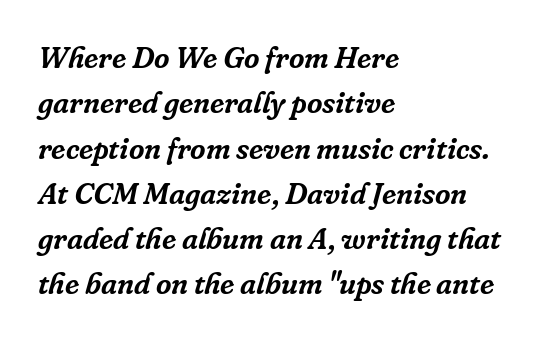
Q: Is the text italic (slanted)? A: Yes, it leans right by about 16 degrees.
Q: Is the typeface a serif or a sans-serif typeface? A: Serif.
Q: Is the text underlined? A: No.
Q: How is the paragraph aligned? A: Left-aligned.
Q: Is the spacing between letters normal or unusually wide? A: Normal.
Q: Is the spacing between lines tight, normal or loose? A: Normal.
Q: Width (condensed, normal, or wide)? A: Normal.
Q: Stroke contrast? A: Low.
Q: x-height? A: Medium.
Q: Monospaced? A: No.
